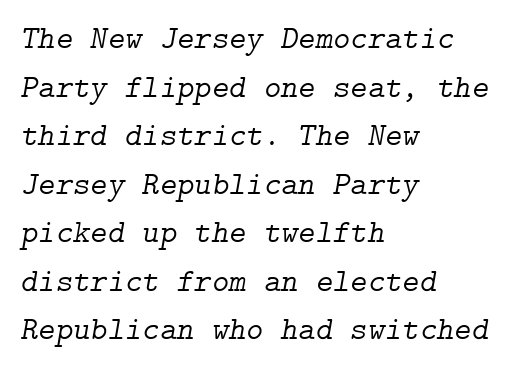
Reading down the block, your eye returns to a fixed left position each line. The space between consecutive lines is moderate. Underlining? Definitely not there. Between one letter and the next there's only the usual sliver of space. Weight: not bold — regular or lighter. The specimen reads as italic at a glance.
